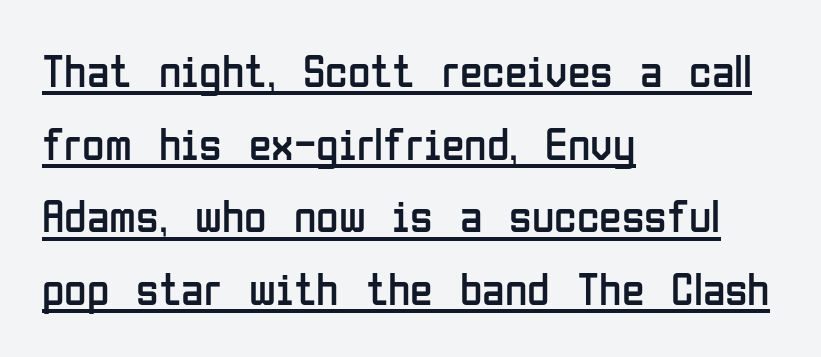
{"serif": "no", "italic": "no", "bold": "no", "weight": "regular", "width": "condensed", "stroke_contrast": "low", "x_height": "medium", "monospaced": "no", "underline": "yes", "align": "left", "line_spacing": "normal", "line_spacing_ratio": 1.58, "letter_spacing": "normal", "letter_spacing_em": 0.0, "glyph_px": 46}
